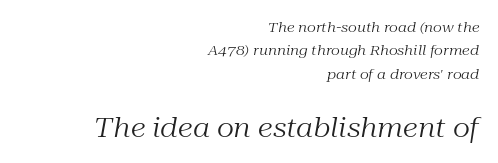
{"italic": "yes", "lean": "right", "slant_degrees": 10, "bold": "no", "underline": "no", "align": "right", "line_spacing": "normal", "line_spacing_ratio": 1.67, "letter_spacing": "normal", "letter_spacing_em": 0.0, "larger_block": "second", "size_ratio": 1.93, "glyph_px": 27}
